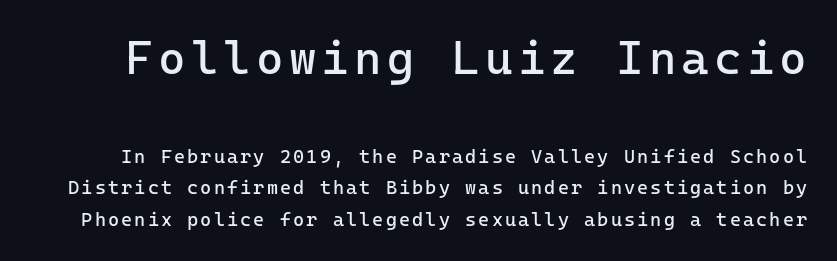
The image shows 47 px regular-weight sans-serif type, upright, monospaced; set normal line spacing (1.65x), not underlined; the first (top) block is 2.47x larger; low stroke contrast and a medium x-height.
